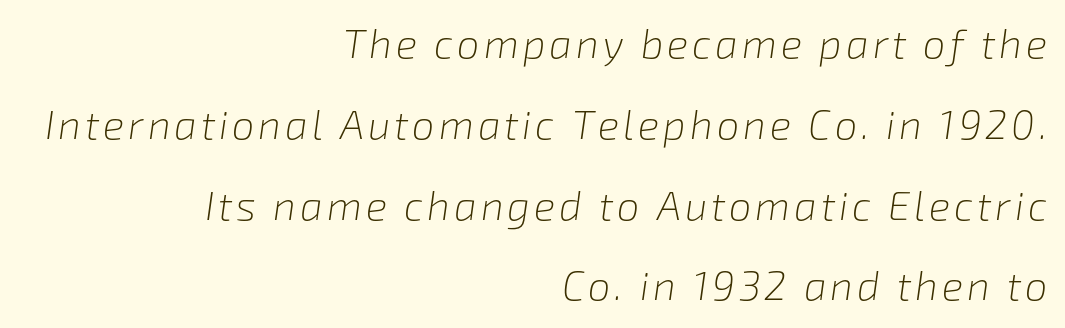
Slanted lettering throughout. The passage shown is typed in a proportional face where columns would drift. The vertical gap from one line to the next is large. Decoration check: the copy has no underline. Every row of glyphs terminates at an identical x-position on the right.
